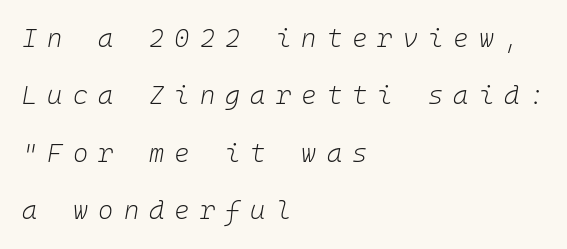
The image shows 26 px text type, italic (leaning right); set left-aligned, loose line spacing (2.21x), unusually wide letter spacing (+0.39 em), not underlined.
